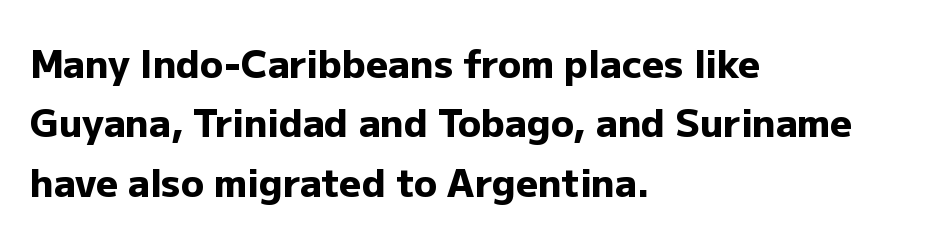
The image shows 38 px heavy sans-serif type, upright; set left-aligned, normal line spacing (1.56x), normal letter spacing, not underlined; low stroke contrast and a medium x-height.
